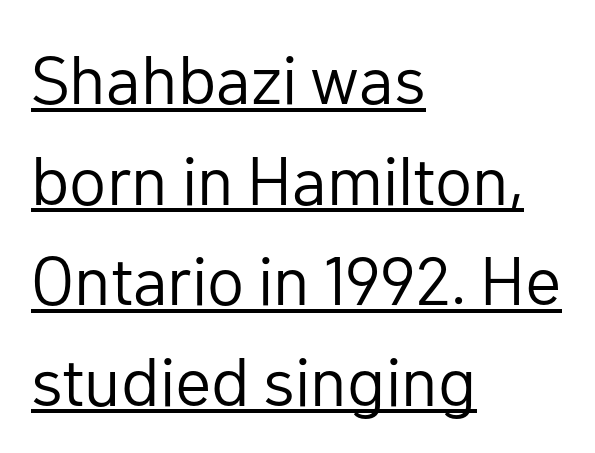
{"serif": "no", "italic": "no", "bold": "no", "weight": "regular", "width": "normal", "stroke_contrast": "low", "x_height": "medium", "monospaced": "no", "underline": "yes", "align": "left", "line_spacing": "normal", "line_spacing_ratio": 1.48, "letter_spacing": "normal", "letter_spacing_em": 0.0, "glyph_px": 68}
